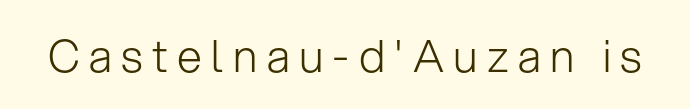
Q: Is the text bold? A: No.
Q: Is the text italic (slanted)? A: No, it is upright.
Q: Is the typeface a serif or a sans-serif typeface? A: Sans-serif.
Q: Is the text underlined? A: No.
Q: Is the spacing between letters normal or unusually wide? A: Unusually wide.
Q: Width (condensed, normal, or wide)? A: Normal.
Q: Stroke contrast? A: Low.
Q: x-height? A: Medium.
Q: Monospaced? A: No.
